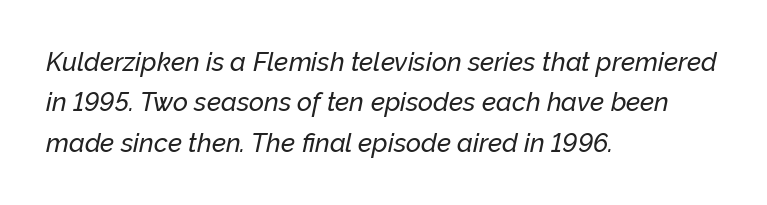
{"italic": "yes", "lean": "right", "slant_degrees": 12, "underline": "no", "align": "left", "line_spacing": "normal", "line_spacing_ratio": 1.55, "letter_spacing": "normal", "letter_spacing_em": 0.0, "glyph_px": 26}
